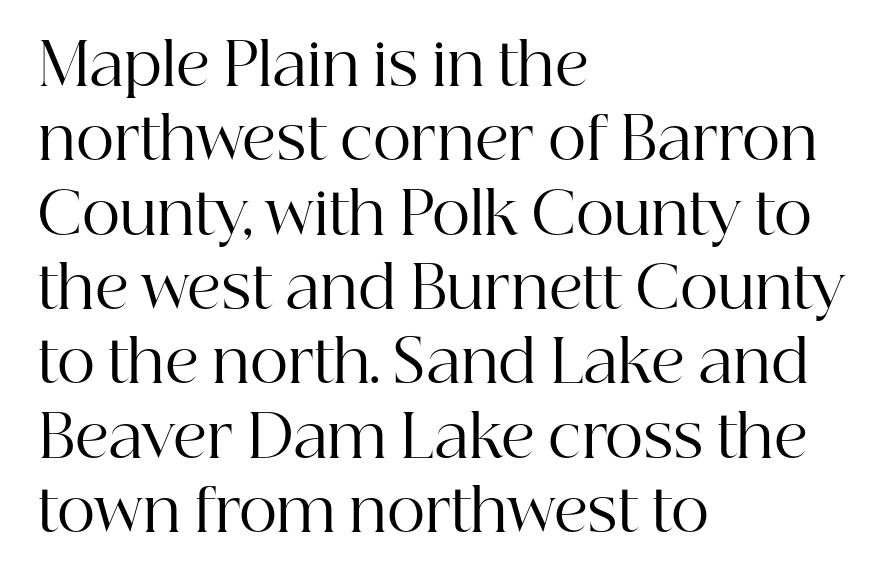
Does extra space separate the letters? No, they use regular spacing. Character widths vary here, with narrow letters taking less room than wide ones. The font sits on the lighter half of the weight spectrum, regular included. Students, observe: this is what conventionally led text looks like. Observe the serifs anchoring each vertical stroke in this sample. Where is the straight margin? On the left.
